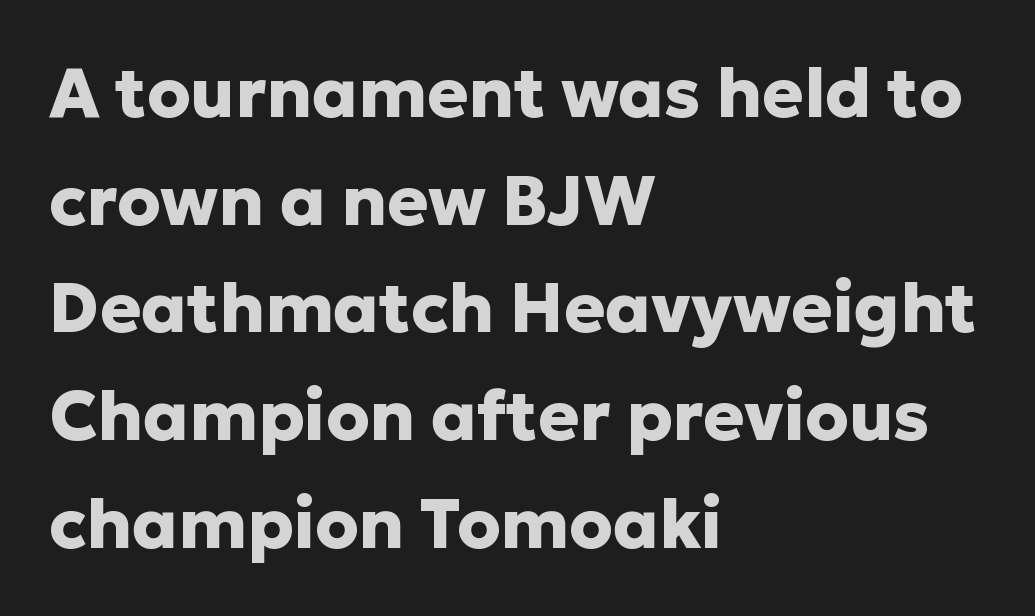
The image shows 69 px heavy sans-serif type, upright; set left-aligned, normal line spacing (1.56x), normal letter spacing, not underlined; low stroke contrast and a medium x-height.
